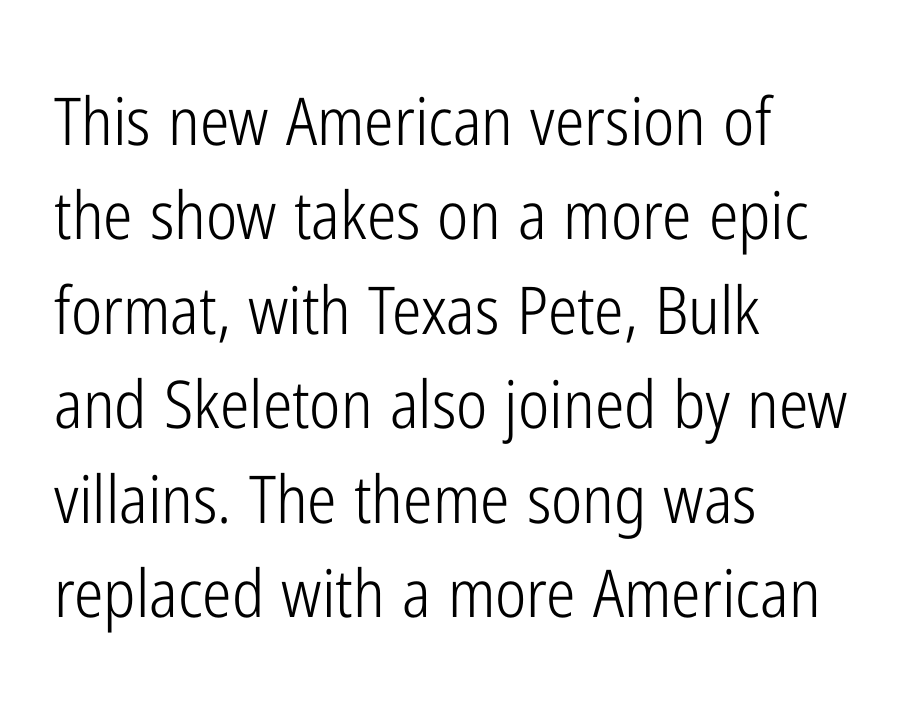
The font is comparable to plain body text, perhaps lighter. Does the copy run flush right? No — it runs flush left. What's the leading like? Ordinary, nothing unusual. You can tell from the bare stems that sans-serif type was used.
